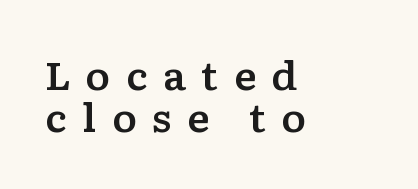
{"serif": "yes", "italic": "no", "width": "wide", "stroke_contrast": "low", "x_height": "medium", "monospaced": "no", "underline": "no", "align": "left", "line_spacing": "tight", "line_spacing_ratio": 1.1, "letter_spacing": "wide", "letter_spacing_em": 0.39, "glyph_px": 38}
